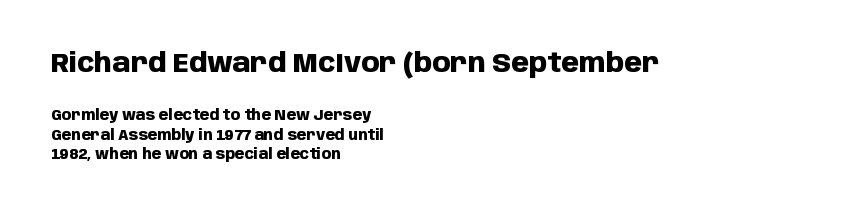
{"italic": "no", "bold": "yes", "underline": "no", "align": "left", "line_spacing": "normal", "line_spacing_ratio": 1.4, "letter_spacing": "normal", "letter_spacing_em": 0.0, "larger_block": "first", "size_ratio": 1.86, "glyph_px": 26}
